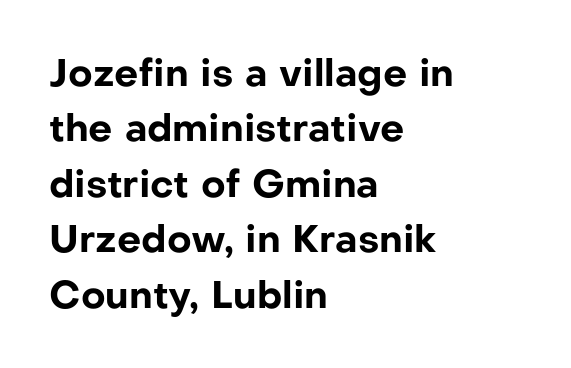
The image shows 38 px bold sans-serif type, upright; set left-aligned, normal line spacing (1.46x), normal letter spacing, not underlined; low stroke contrast and a medium x-height.
